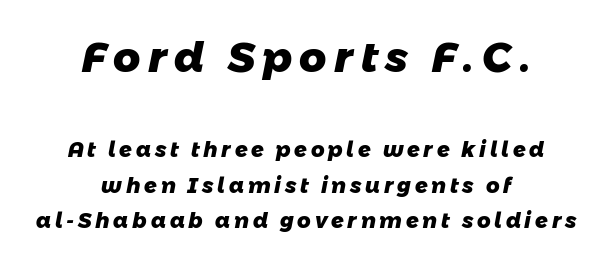
The image shows 42 px heavy sans-serif type; set centered, normal line spacing (1.7x), not underlined; the first (top) block is 2.0x larger; low stroke contrast and a medium x-height.
